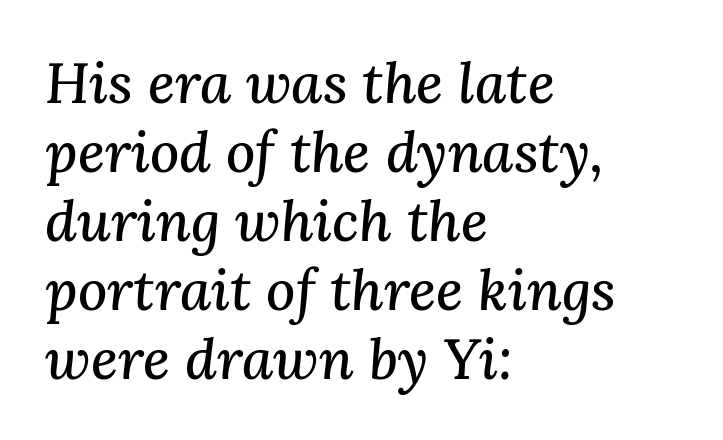
Yep, those are serifs on the letters. Left-aligned paragraph, ragged on the right. These lines are rendered in a variable-pitch font. Quick note: underline off.
